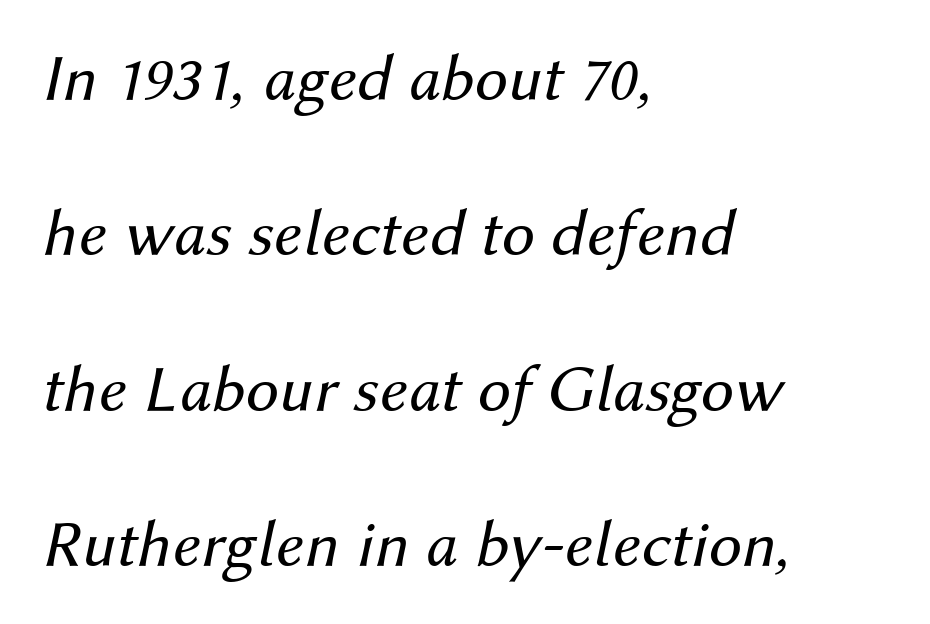
The image shows 67 px regular-weight type, italic (leaning right); set left-aligned, loose line spacing (2.32x), normal letter spacing, not underlined; medium stroke contrast and a medium x-height.
